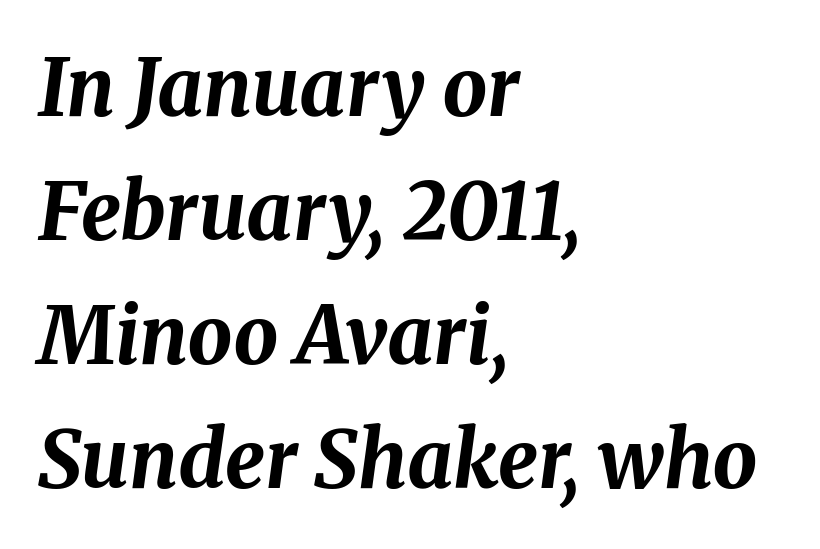
If you measured baseline to baseline, you'd find a middling distance. Compared with a centered layout, this one pins lines to the left instead. This rendering features lettering with no underline. Is the type bold? Yes — the strokes are clearly thick and heavy.
